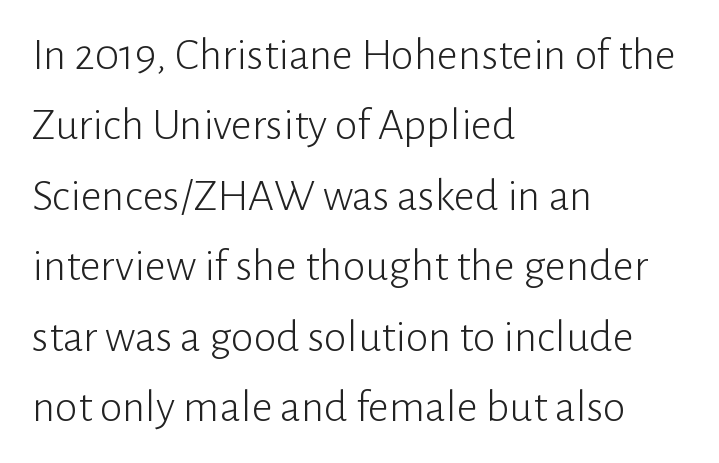
Q: Is the text bold? A: No.
Q: Is the text italic (slanted)? A: No, it is upright.
Q: Is the typeface a serif or a sans-serif typeface? A: Sans-serif.
Q: Is the text underlined? A: No.
Q: How is the paragraph aligned? A: Left-aligned.
Q: Is the spacing between letters normal or unusually wide? A: Normal.
Q: Is the spacing between lines tight, normal or loose? A: Normal.
Q: Width (condensed, normal, or wide)? A: Normal.
Q: Stroke contrast? A: Low.
Q: x-height? A: Medium.
Q: Monospaced? A: No.
